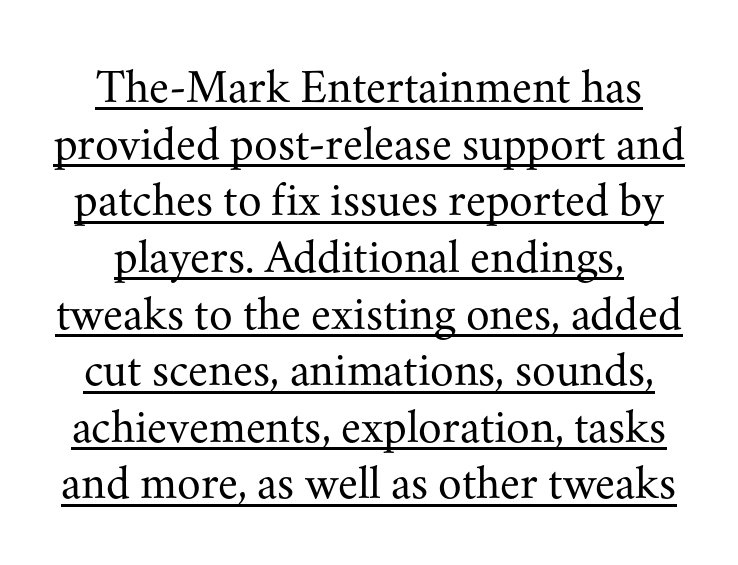
{"serif": "yes", "italic": "no", "bold": "no", "weight": "regular", "width": "normal", "stroke_contrast": "medium", "x_height": "small", "monospaced": "no", "underline": "yes", "line_spacing_ratio": 1.18, "letter_spacing": "normal", "letter_spacing_em": 0.0, "glyph_px": 48}
